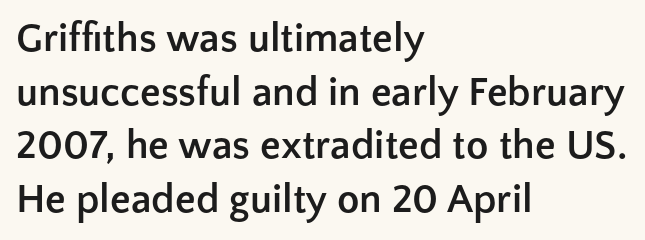
The line-height multiplier appears to be the usual default. Observe the absence of serifs on each vertical stroke in this sample. The lettering stays uniformly vertical, giving the passage a roman look. Letter spacing: default.
